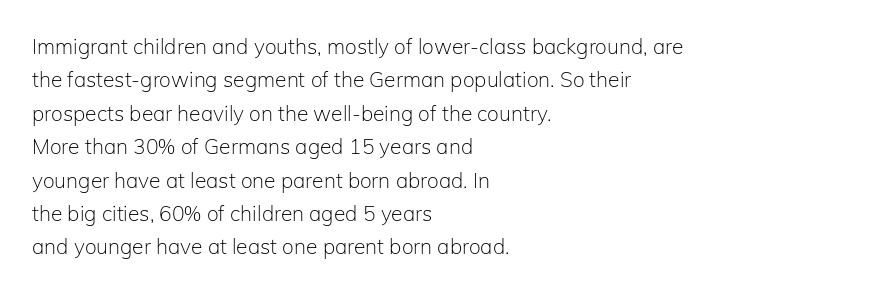
{"italic": "no", "bold": "no", "underline": "no", "align": "left", "line_spacing": "normal", "line_spacing_ratio": 1.59, "letter_spacing": "normal", "letter_spacing_em": 0.0, "glyph_px": 21}
